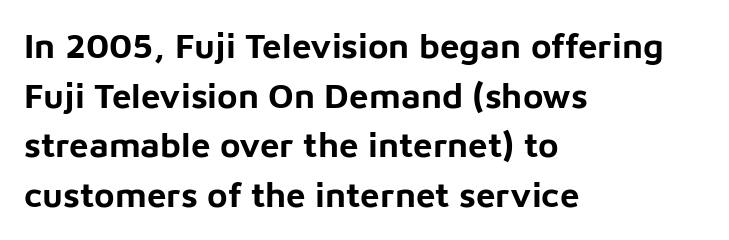
The image shows 35 px bold sans-serif type, upright; set left-aligned, normal line spacing (1.42x), normal letter spacing, not underlined; low stroke contrast and a medium x-height.
